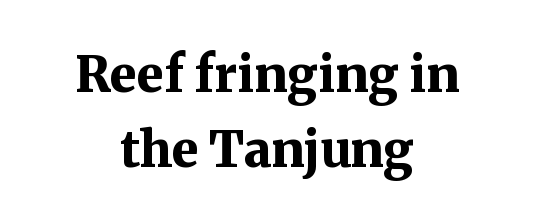
Unlike a clean sans, this face finishes its strokes with serifs. Leading matches the norm, producing a regular column. This sample is center-justified, so both line endings float freely. Character widths vary here, with narrow letters taking less room than wide ones. Summary of weight: heavy, a full bold. Honestly, the letter spacing is just normal — you wouldn't notice it.
